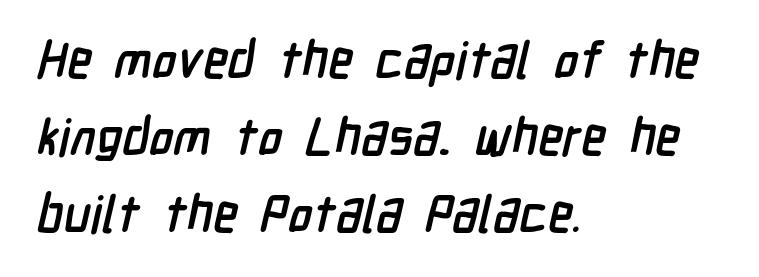
The image shows 51 px semibold, condensed sans-serif type; set left-aligned, normal line spacing (1.51x), normal letter spacing, not underlined; low stroke contrast and a medium x-height.
